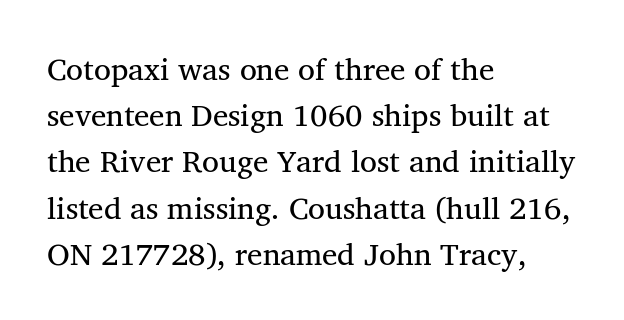
Varying glyph widths throughout — classic text-font behaviour. Between one letter and the next there's only the usual sliver of space. The weight tops out at a normal text grade. Notice how descenders clear the ascenders below comfortably — that's standard leading. Classification — serif.
